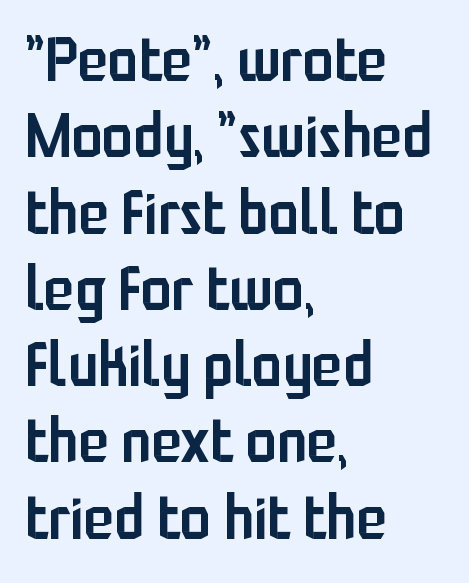
The image shows 62 px semibold, condensed sans-serif type, upright; set left-aligned, line spacing 1.23x, normal letter spacing, not underlined; low stroke contrast and a medium x-height.
